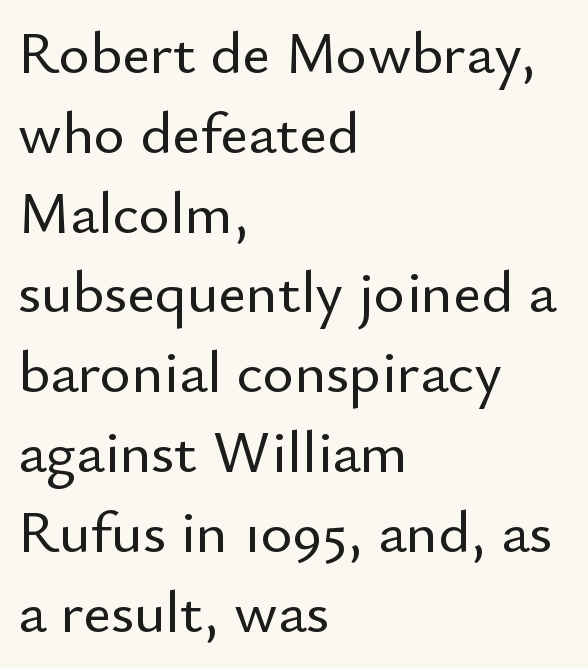
The lettering stays uniformly vertical, giving the passage a roman look. Note: no serifs on the glyphs. Think of a printed novel: that variable character pitch is what you see here. Every row of glyphs begins at an identical x-position on the left. Has an underline been added? It has not. Normally led — the rows are evenly, conventionally spaced.
